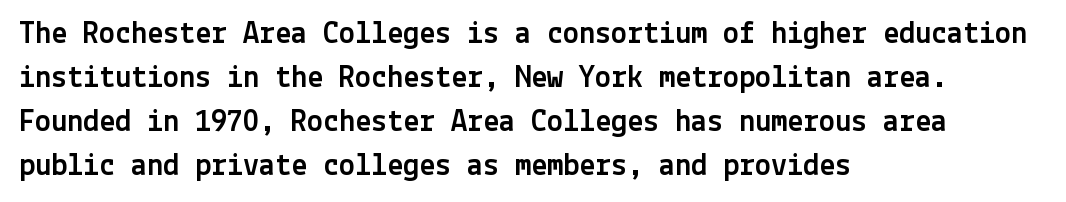
Q: Is the text italic (slanted)? A: No, it is upright.
Q: Is the typeface a serif or a sans-serif typeface? A: Sans-serif.
Q: Is the text underlined? A: No.
Q: How is the paragraph aligned? A: Left-aligned.
Q: Is the spacing between letters normal or unusually wide? A: Normal.
Q: Is the spacing between lines tight, normal or loose? A: Normal.
Q: Width (condensed, normal, or wide)? A: Normal.
Q: x-height? A: Medium.
